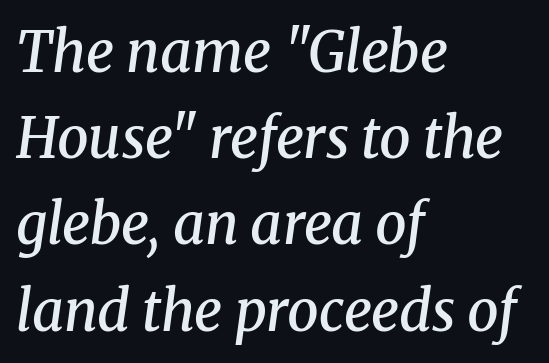
{"serif": "yes", "italic": "yes", "lean": "right", "slant_degrees": 8, "bold": "semi", "weight": "semibold", "width": "normal", "stroke_contrast": "medium", "x_height": "medium", "monospaced": "no", "underline": "no", "align": "left", "line_spacing": "normal", "line_spacing_ratio": 1.54, "letter_spacing": "normal", "letter_spacing_em": 0.0, "glyph_px": 56}
